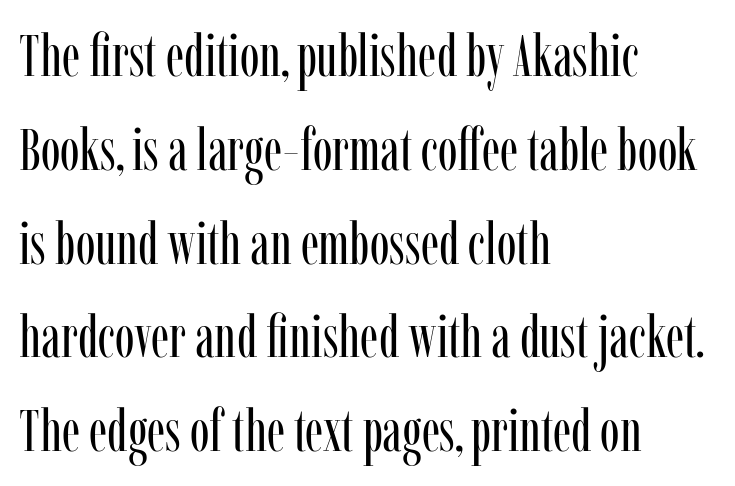
{"serif": "yes", "italic": "no", "bold": "no", "weight": "regular", "width": "condensed", "stroke_contrast": "low", "x_height": "medium", "monospaced": "no", "underline": "no", "align": "left", "line_spacing": "normal", "line_spacing_ratio": 1.59, "letter_spacing": "normal", "letter_spacing_em": 0.0, "glyph_px": 59}
